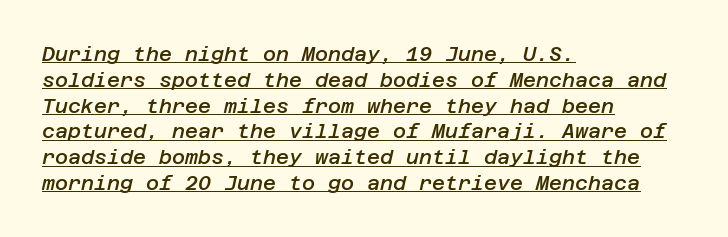
The image shows 20 px text type, italic (leaning right); set left-aligned, normal line spacing (1.29x), normal letter spacing, underlined.
